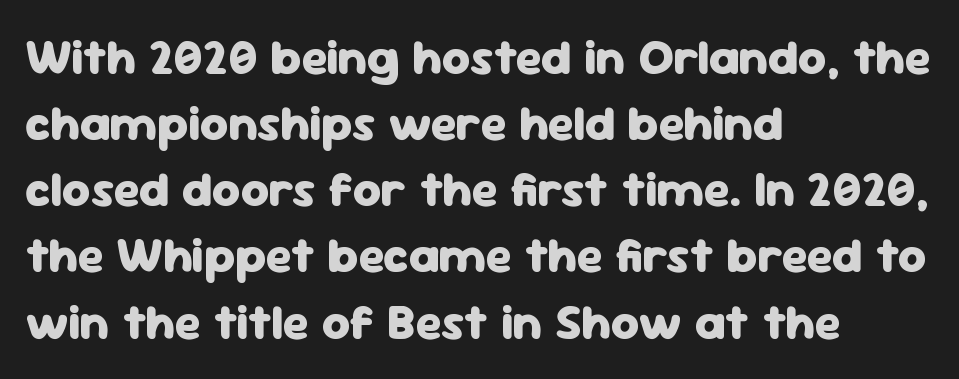
{"serif": "no", "italic": "no", "bold": "yes", "weight": "heavy", "width": "normal", "stroke_contrast": "low", "x_height": "medium", "monospaced": "no", "underline": "no", "align": "left", "line_spacing": "normal", "line_spacing_ratio": 1.35, "letter_spacing": "normal", "letter_spacing_em": 0.0, "glyph_px": 49}
